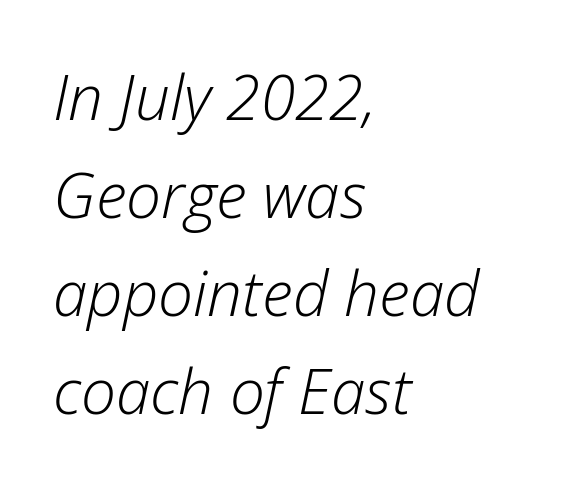
The image shows 62 px light type, italic (leaning right); set left-aligned, normal line spacing (1.58x), normal letter spacing, not underlined; low stroke contrast and a medium x-height.
